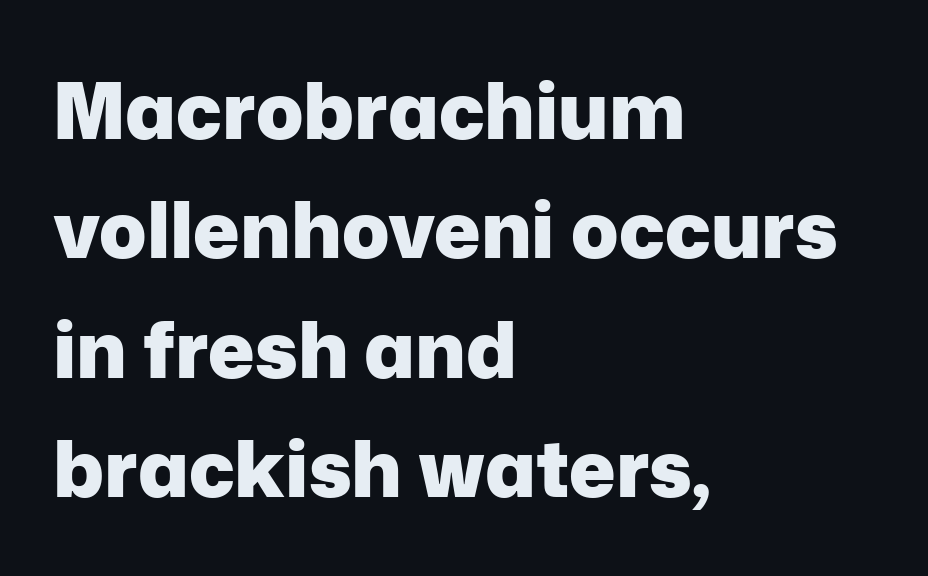
Is this a fixed-width face? No — the glyphs have proportional, varying widths. You'd pick this weight for a headline — it's a proper bold. Characters remain perfectly vertical along every line. Anything drawn beneath the words? Only blank space. These lines are composed in type without serifs. In CSS terms this would be text-align: left.
